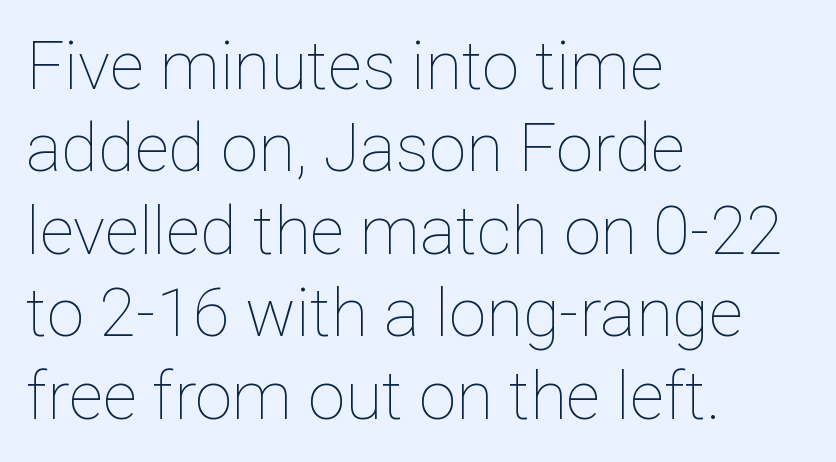
{"italic": "no", "bold": "no", "weight": "thin", "width": "normal", "stroke_contrast": "low", "x_height": "medium", "monospaced": "no", "underline": "no", "align": "left", "line_spacing_ratio": 1.23, "letter_spacing": "normal", "letter_spacing_em": 0.0, "glyph_px": 67}
